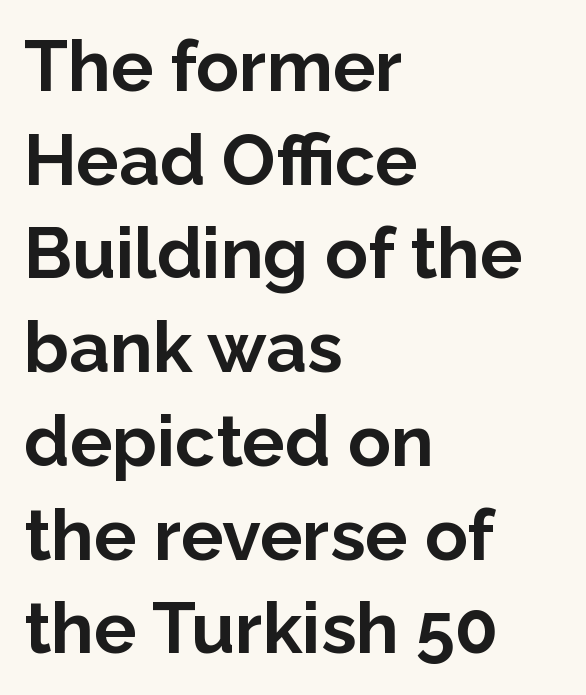
Honestly, the row spacing looks completely unremarkable. This is the regular roman posture of the typeface. Each glyph is drawn with heavy, bold strokes. Type without underlining. The paragraph has a hard left edge and a soft right edge. The tracking reads as untouched default to a designer's eye.
